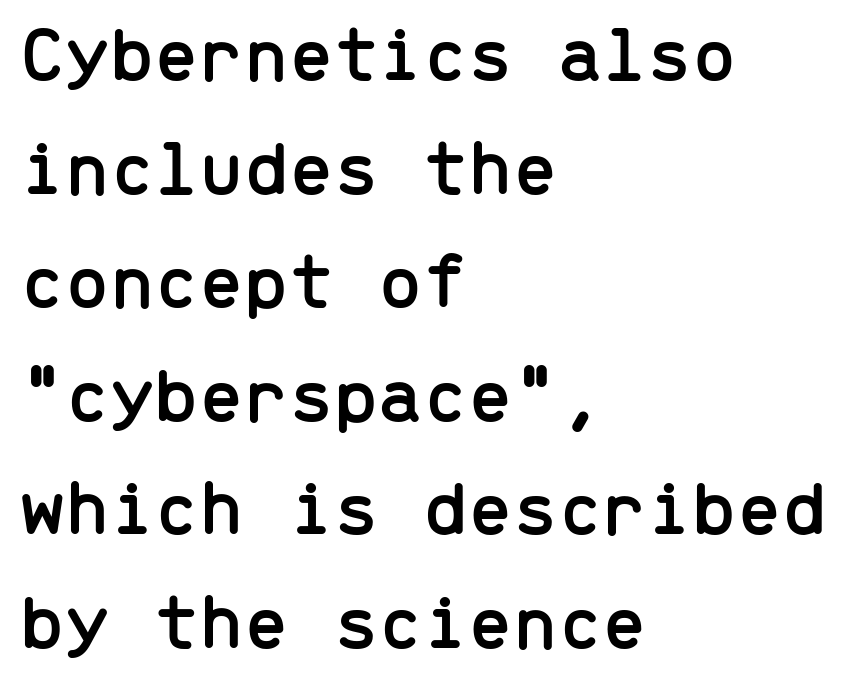
Q: Is the text italic (slanted)? A: No, it is upright.
Q: Is the typeface a serif or a sans-serif typeface? A: Sans-serif.
Q: Is the text underlined? A: No.
Q: How is the paragraph aligned? A: Left-aligned.
Q: Is the spacing between letters normal or unusually wide? A: Normal.
Q: Is the spacing between lines tight, normal or loose? A: Normal.
Q: Width (condensed, normal, or wide)? A: Normal.
Q: Stroke contrast? A: Low.
Q: x-height? A: Medium.
Q: Monospaced? A: Yes.
